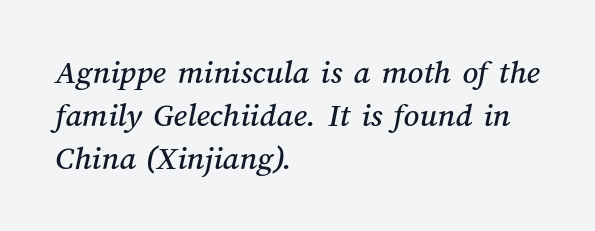
The image shows 34 px text type; set left-aligned, normal line spacing (1.26x), normal letter spacing, not underlined; medium stroke contrast and a medium x-height.
